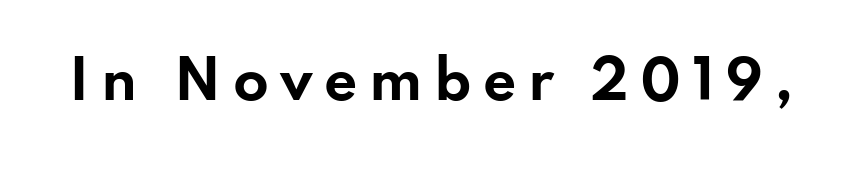
Q: Is the text bold? A: Yes.
Q: Is the text italic (slanted)? A: No, it is upright.
Q: Is the typeface a serif or a sans-serif typeface? A: Sans-serif.
Q: Is the text underlined? A: No.
Q: Is the spacing between letters normal or unusually wide? A: Unusually wide.
Q: Width (condensed, normal, or wide)? A: Wide.
Q: Stroke contrast? A: Low.
Q: x-height? A: Small.
Q: Monospaced? A: No.
